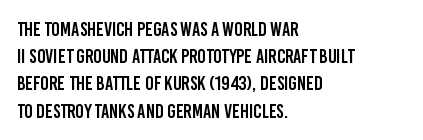
The image shows 20 px text type, upright; set left-aligned, normal line spacing (1.36x), normal letter spacing, not underlined.
